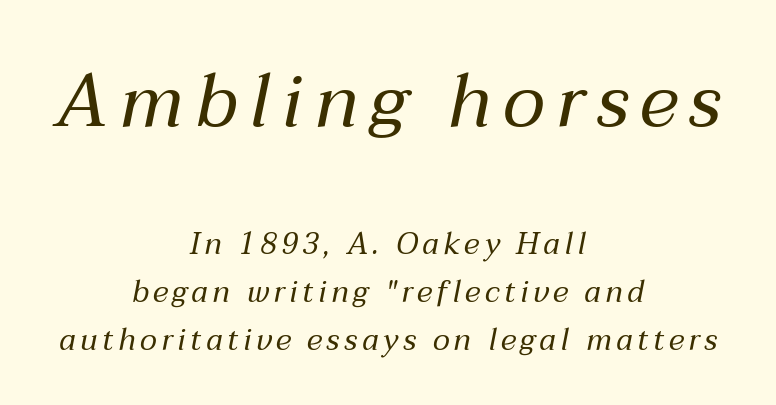
A light-to-regular cut is what we see here. The text block is weighted toward neither margin, spreading evenly from the middle. A bare baseline throughout the passage. This layout puts the oversized block above and the modest block below. Summary of vertical rhythm: regular, with standard interline spacing.
